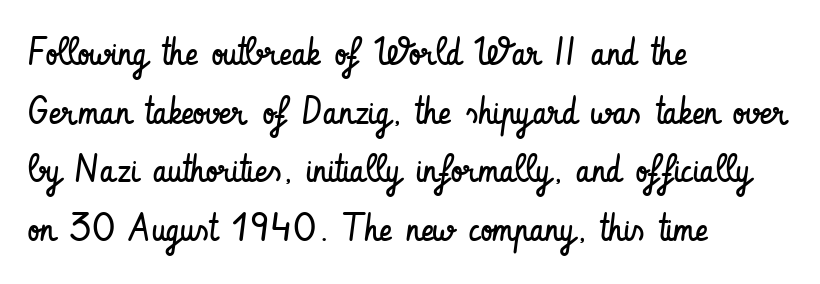
The image shows 38 px regular-weight, condensed sans-serif type, upright; set left-aligned, normal line spacing (1.54x), normal letter spacing, not underlined; low stroke contrast and a small x-height.
